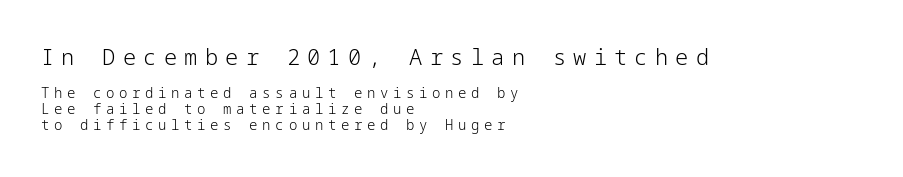
The image shows 22 px text type, upright; set left-aligned, tight line spacing (1.13x), unusually wide letter spacing (+0.33 em), not underlined; the first (top) block is 1.57x larger.
